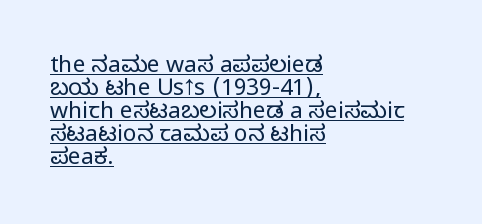
Q: Is the text italic (slanted)? A: No, it is upright.
Q: Is the text underlined? A: Yes.
Q: How is the paragraph aligned? A: Left-aligned.
Q: Is the spacing between letters normal or unusually wide? A: Normal.
Q: Is the spacing between lines tight, normal or loose? A: Tight.
